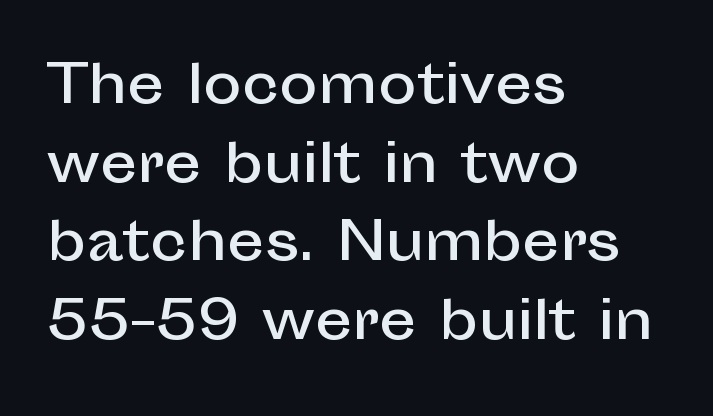
The leading is moderate, giving the passage an even texture. The typesetter chose a ragged-right arrangement here. The face used here is a sans, in the tradition of grotesques and geometrics. Do the letters lean? They stand straight. The letters sit at their default tracking, neither squeezed nor spread. Quick note: underline off.
